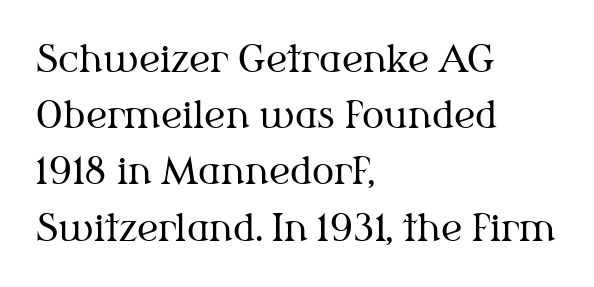
{"serif": "yes", "italic": "no", "bold": "no", "weight": "regular", "width": "normal", "stroke_contrast": "medium", "x_height": "medium", "monospaced": "no", "underline": "no", "align": "left", "line_spacing": "normal", "line_spacing_ratio": 1.52, "letter_spacing": "normal", "letter_spacing_em": 0.0, "glyph_px": 37}
